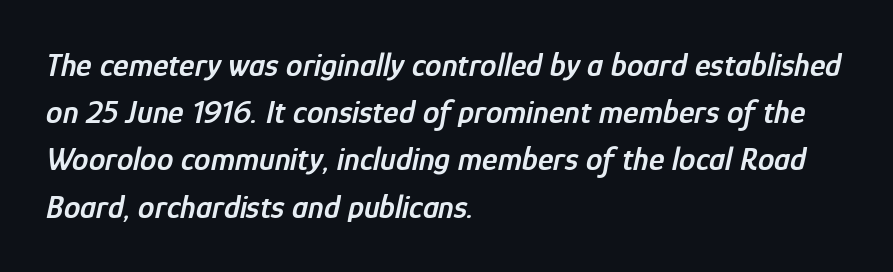
Q: Is the text bold? A: Semi-bold.
Q: Is the text italic (slanted)? A: Yes, it leans right by about 12 degrees.
Q: Is the text underlined? A: No.
Q: How is the paragraph aligned? A: Left-aligned.
Q: Is the spacing between letters normal or unusually wide? A: Normal.
Q: Is the spacing between lines tight, normal or loose? A: Normal.
Q: Width (condensed, normal, or wide)? A: Condensed.
Q: Stroke contrast? A: Low.
Q: x-height? A: Medium.
Q: Monospaced? A: No.
